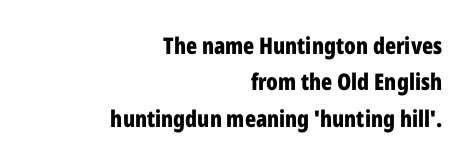
{"italic": "no", "bold": "yes", "underline": "no", "align": "right", "line_spacing": "normal", "line_spacing_ratio": 1.58, "letter_spacing": "normal", "letter_spacing_em": 0.0, "glyph_px": 23}
